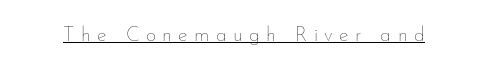
Q: Is the text bold? A: No.
Q: Is the text italic (slanted)? A: No, it is upright.
Q: Is the text underlined? A: Yes.
Q: Is the spacing between letters normal or unusually wide? A: Unusually wide.
